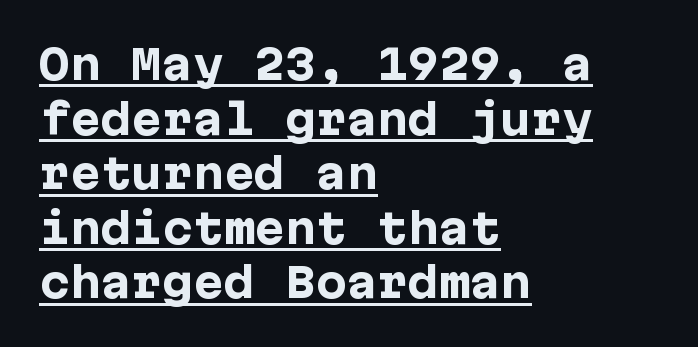
{"serif": "no", "italic": "no", "bold": "yes", "weight": "heavy", "width": "normal", "stroke_contrast": "low", "x_height": "medium", "underline": "yes", "align": "left", "line_spacing": "normal", "line_spacing_ratio": 1.33, "letter_spacing": "normal", "letter_spacing_em": 0.0, "glyph_px": 41}
